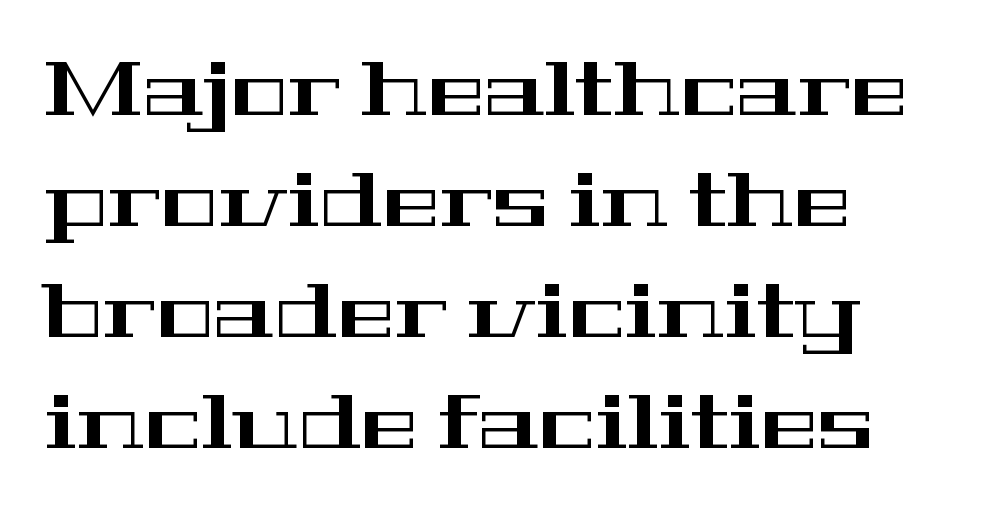
Q: Is the text italic (slanted)? A: No, it is upright.
Q: Is the typeface a serif or a sans-serif typeface? A: Serif.
Q: Is the text underlined? A: No.
Q: How is the paragraph aligned? A: Left-aligned.
Q: Is the spacing between letters normal or unusually wide? A: Normal.
Q: Is the spacing between lines tight, normal or loose? A: Normal.
Q: Width (condensed, normal, or wide)? A: Wide.
Q: Stroke contrast? A: High.
Q: x-height? A: Medium.
Q: Monospaced? A: No.
